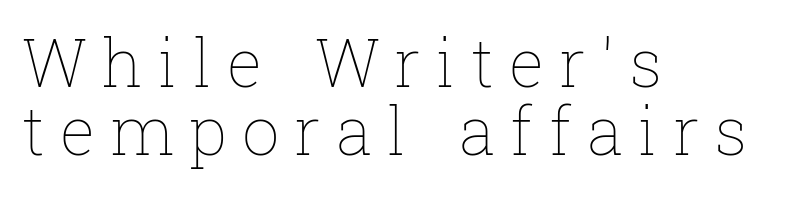
The glyphs are unaccompanied by any horizontal stroke below them. Each new line begins almost immediately beneath the previous one. What stands out about the letter spacing? Its width — letters are far apart. The lettering stays uniformly vertical, giving the passage a roman look. Unbolded letterforms with no extra heft. Layout note: lines flush left.
